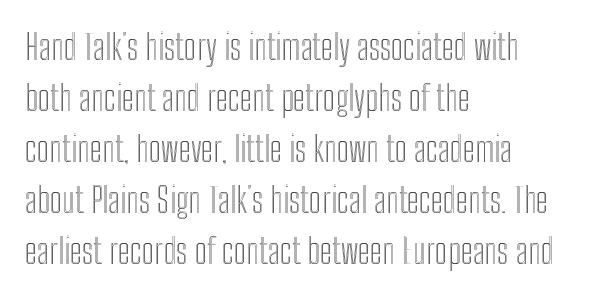
Q: Is the text italic (slanted)? A: No, it is upright.
Q: Is the text underlined? A: No.
Q: How is the paragraph aligned? A: Left-aligned.
Q: Is the spacing between letters normal or unusually wide? A: Normal.
Q: Is the spacing between lines tight, normal or loose? A: Normal.
Q: Width (condensed, normal, or wide)? A: Condensed.
Q: x-height? A: Medium.
Q: Monospaced? A: No.
